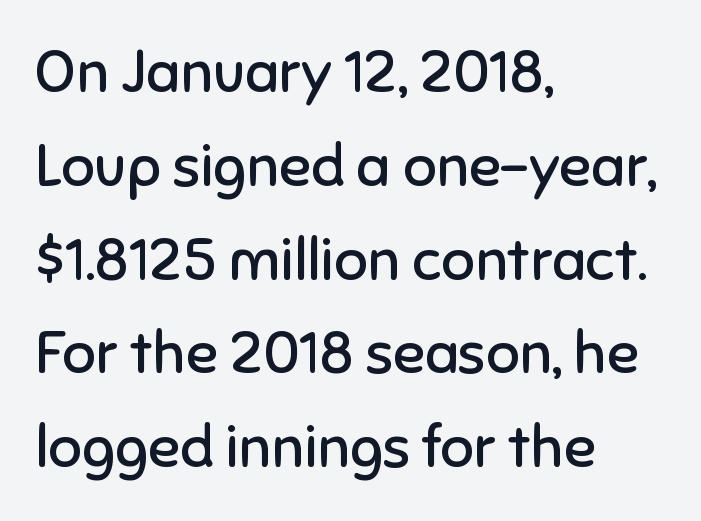
{"serif": "no", "italic": "no", "bold": "no", "weight": "regular", "width": "normal", "stroke_contrast": "low", "x_height": "medium", "monospaced": "no", "underline": "no", "align": "left", "line_spacing": "normal", "line_spacing_ratio": 1.59, "letter_spacing": "normal", "letter_spacing_em": 0.0, "glyph_px": 59}
